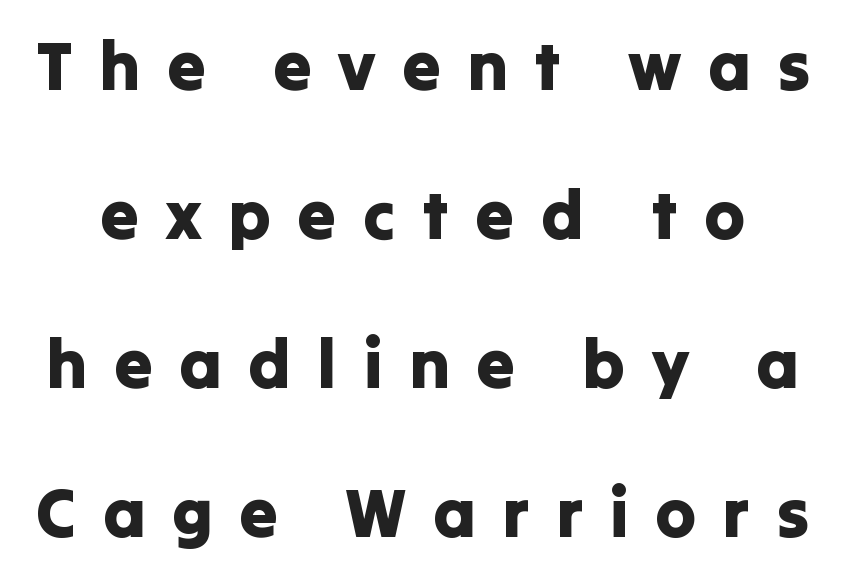
The lettering holds an erect, upright posture throughout. Each letter keeps its own natural width here, so spacing adapts to shape. The line-height multiplier appears high, well above default. A clean baseline with only descenders dipping below it.
